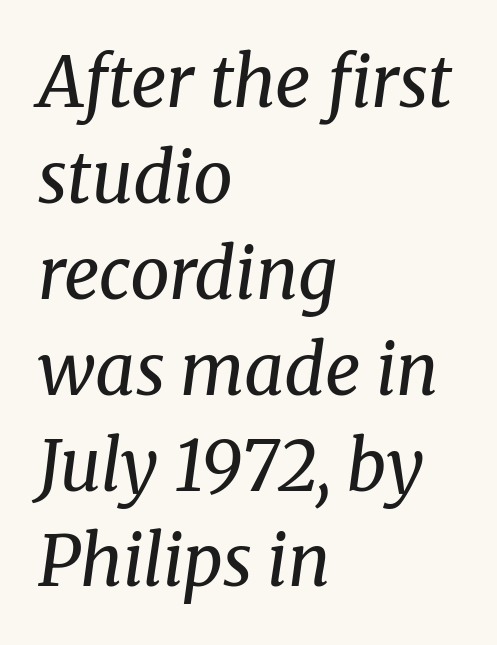
Weight: in the light-to-regular range. Check the space under the baseline: it is left empty. Line spacing here is normal. Style check: oblique. Character widths vary here, with narrow letters taking less room than wide ones. The gaps between neighbouring characters are ordinary and unremarkable.
